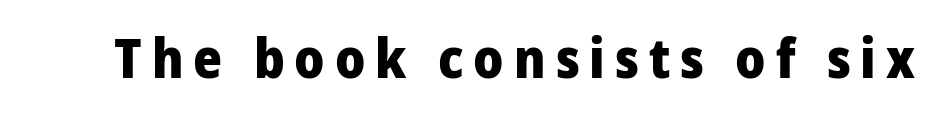
Q: Is the text bold? A: Yes.
Q: Is the text italic (slanted)? A: No, it is upright.
Q: Is the typeface a serif or a sans-serif typeface? A: Sans-serif.
Q: Is the text underlined? A: No.
Q: Width (condensed, normal, or wide)? A: Normal.
Q: Stroke contrast? A: Low.
Q: x-height? A: Medium.
Q: Monospaced? A: No.
